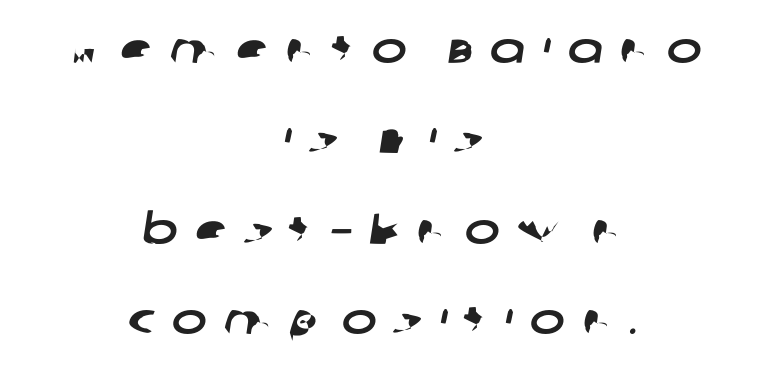
Do the characters align in a grid? No, the font is proportional. Stroke terminals: plain, sans-serif. Check the space under the baseline: it is left empty. Inter-character spacing is expanded well beyond the font's built-in metrics. This block would shrink considerably if given ordinary leading; it's expanded now. The typesetter chose a symmetrical, centered arrangement here.
